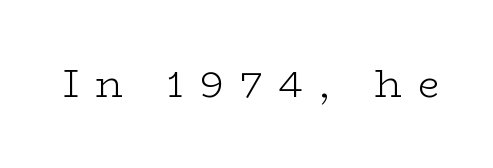
Descenders are the only things crossing below the line. Check where the strokes stop: tiny serifs finish them off. Spacing verdict: proportional, widths tailored to each character. The lettering stays uniformly vertical, giving the passage a roman look. Each word looks stretched out because of the extra space between its letters. A quiet, ordinary-to-light weight characterises the typeface.
